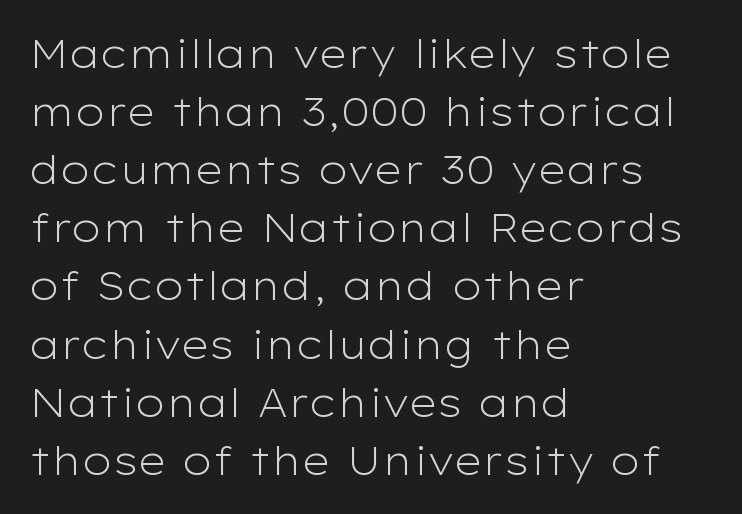
{"serif": "no", "italic": "no", "bold": "no", "weight": "light", "width": "wide", "stroke_contrast": "low", "x_height": "medium", "monospaced": "no", "underline": "no", "align": "left", "line_spacing": "normal", "line_spacing_ratio": 1.49, "letter_spacing": "normal", "letter_spacing_em": 0.0, "glyph_px": 39}
